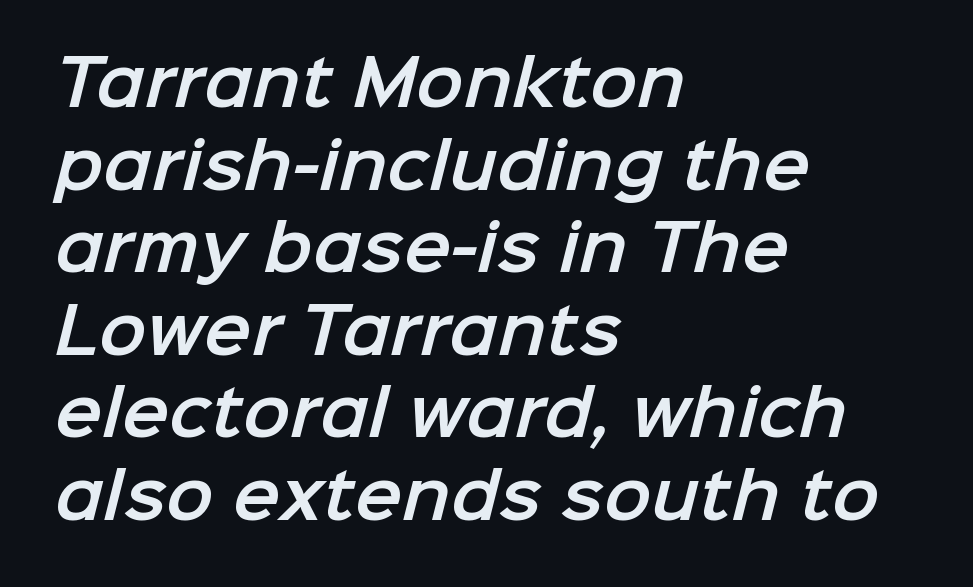
Is the block centered? No — it sits flush against the left margin. Just letters on the line, the space beneath them empty. Spacing verdict: proportional, widths tailored to each character. This sample keeps an unexceptional amount of space between lines.
